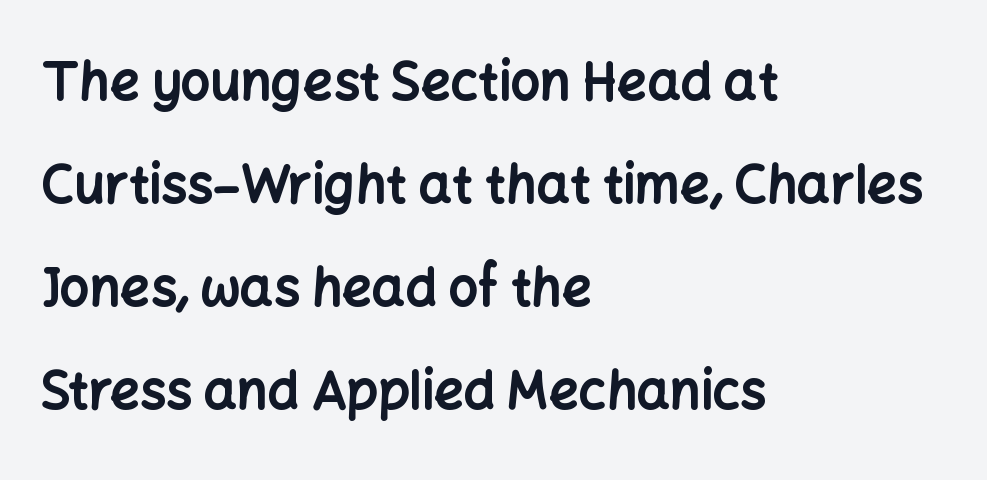
Tall strokes in this sample are plumb rather than angled. Widely set lines give the paragraph a tall, airy silhouette. This sample uses plain, unmodified letter spacing. Nobody drew a line under any word here. The passage shown is typeset with a sans-serif family. Here the designer chose a conventional face with non-uniform glyph widths.
